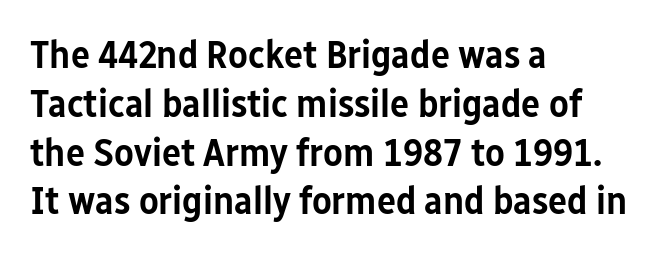
{"serif": "no", "italic": "no", "bold": "semi", "weight": "semibold", "width": "condensed", "stroke_contrast": "low", "x_height": "medium", "monospaced": "no", "underline": "no", "align": "left", "line_spacing_ratio": 1.22, "letter_spacing": "normal", "letter_spacing_em": 0.0, "glyph_px": 40}
